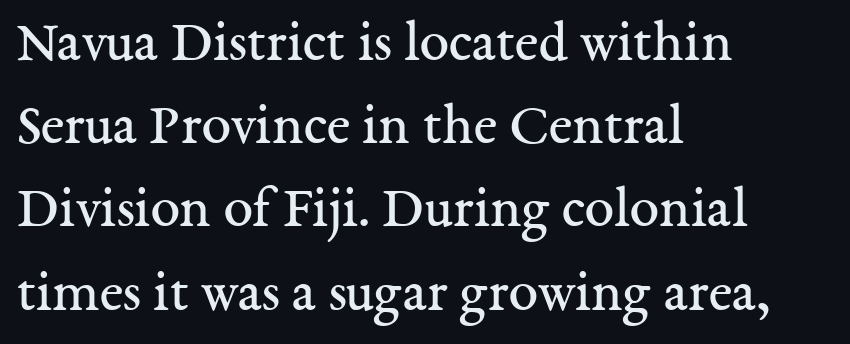
The image shows 59 px regular-weight serif type, upright; set left-aligned, normal line spacing (1.41x), normal letter spacing, not underlined; medium stroke contrast and a medium x-height.
